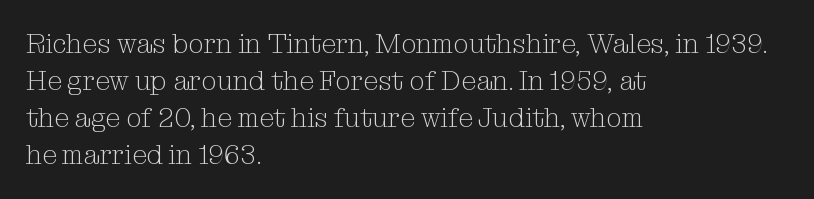
{"italic": "no", "bold": "no", "underline": "no", "align": "left", "line_spacing": "normal", "line_spacing_ratio": 1.37, "letter_spacing": "normal", "letter_spacing_em": 0.0, "glyph_px": 27}
